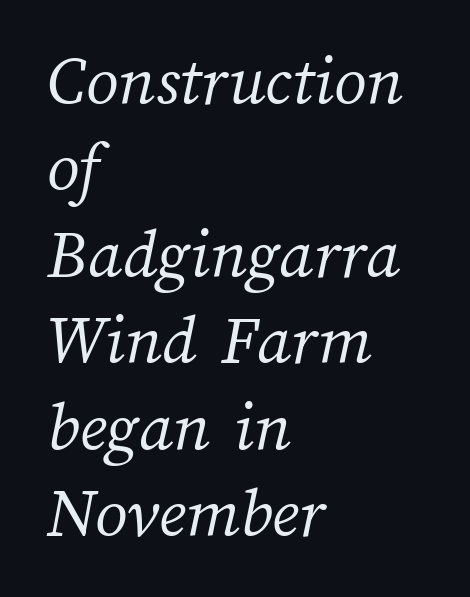
Q: Is the text bold? A: No.
Q: Is the text underlined? A: No.
Q: How is the paragraph aligned? A: Left-aligned.
Q: Is the spacing between letters normal or unusually wide? A: Normal.
Q: Width (condensed, normal, or wide)? A: Normal.
Q: Stroke contrast? A: Medium.
Q: x-height? A: Medium.
Q: Monospaced? A: No.
